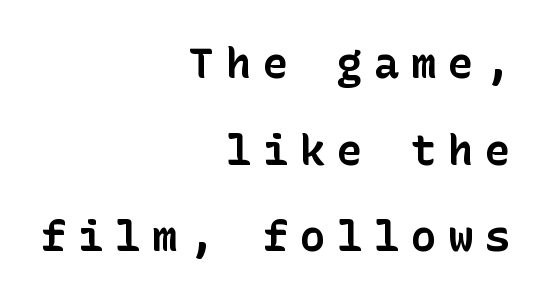
{"serif": "no", "italic": "no", "bold": "yes", "weight": "bold", "width": "normal", "stroke_contrast": "low", "x_height": "medium", "underline": "no", "align": "right", "line_spacing": "loose", "line_spacing_ratio": 2.06, "letter_spacing": "wide", "letter_spacing_em": 0.28, "glyph_px": 42}
